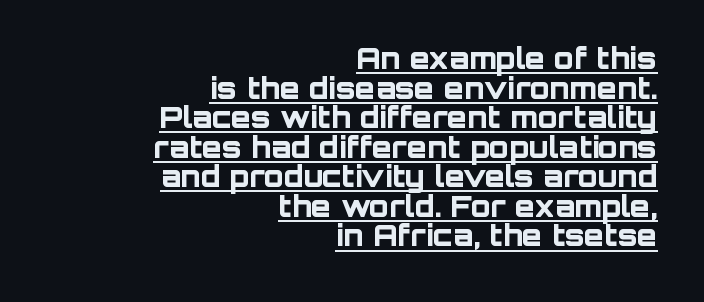
{"serif": "no", "italic": "no", "bold": "yes", "weight": "bold", "width": "normal", "stroke_contrast": "low", "x_height": "large", "monospaced": "no", "underline": "yes", "align": "right", "line_spacing": "tight", "line_spacing_ratio": 1.02, "letter_spacing": "normal", "letter_spacing_em": 0.0, "glyph_px": 29}
